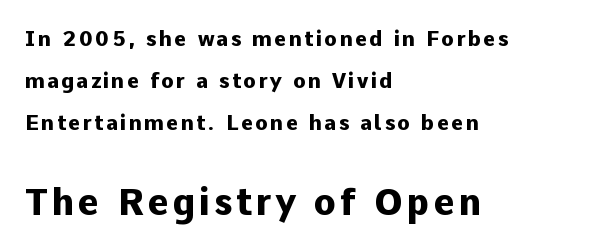
The passage shown is typeset with a sans-serif family. Is this a fixed-width face? No — the glyphs have proportional, varying widths. Glance below the letters and you will spot only blank space. The letters stand upright; this is a roman face.
